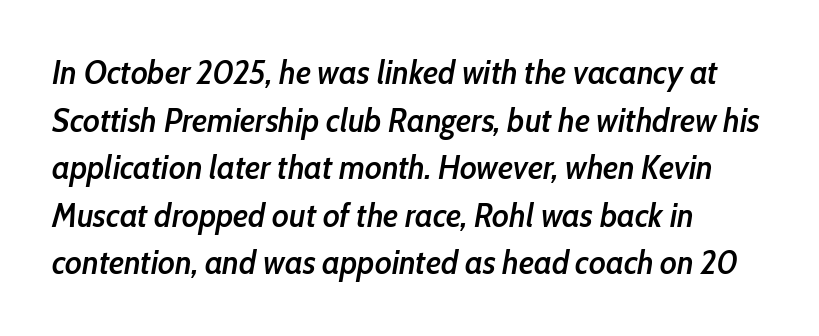
The image shows 33 px semibold, condensed type, italic (leaning right); set left-aligned, normal line spacing (1.44x), normal letter spacing, not underlined; low stroke contrast and a medium x-height.
